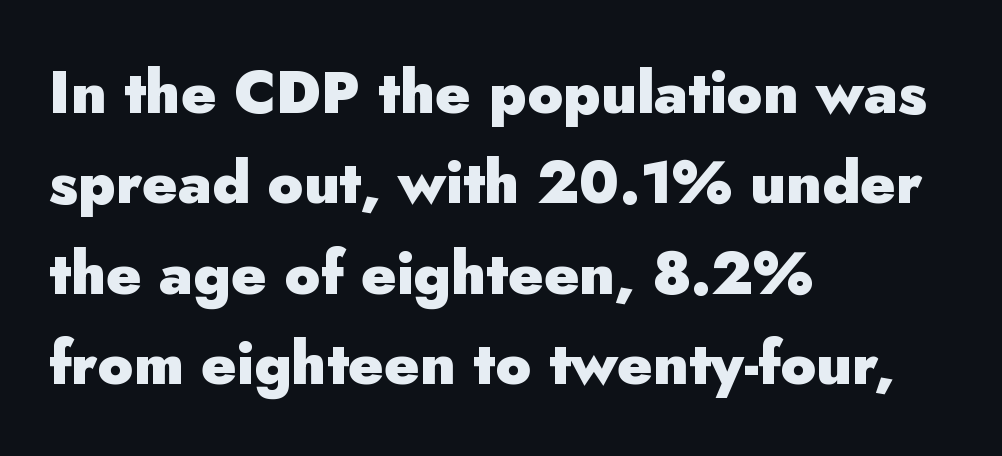
The axis of the letterforms is exactly vertical. The passage shown stacks its lines at a standard gap. Characters follow at the spacing the type designer built in. Visually the block forms a straight wall on the left and a jagged coastline on the right. A dark, heavy texture on the line: the type is bold. The passage shown is not underscored anywhere.
